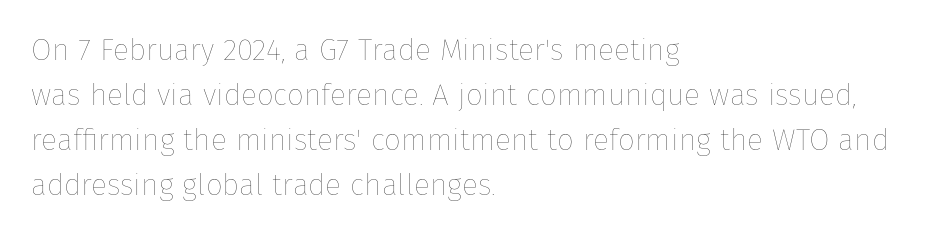
Q: Is the text bold? A: No.
Q: Is the text italic (slanted)? A: No, it is upright.
Q: Is the text underlined? A: No.
Q: How is the paragraph aligned? A: Left-aligned.
Q: Is the spacing between letters normal or unusually wide? A: Normal.
Q: Is the spacing between lines tight, normal or loose? A: Normal.
Q: Width (condensed, normal, or wide)? A: Normal.
Q: Stroke contrast? A: Low.
Q: x-height? A: Medium.
Q: Monospaced? A: No.
